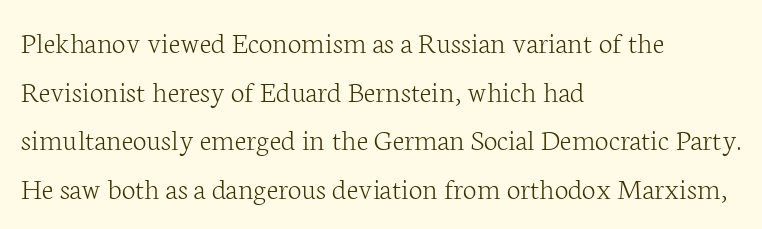
A clean baseline with only descenders dipping below it. Each stroke keeps to a modest, everyday thickness or less. This sample uses an upright cut, with every glyph sitting square on the baseline. Each letter's strokes conclude with small projecting serifs. This sample keeps an unexceptional amount of space between lines.
